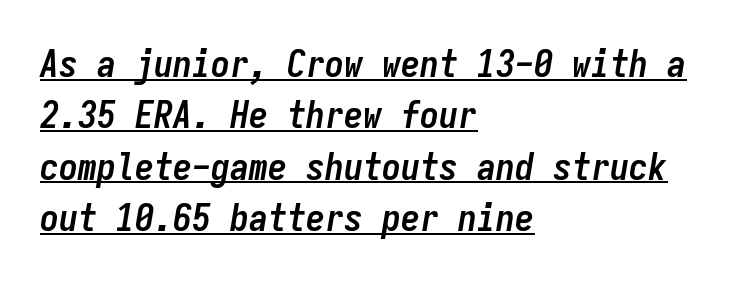
What weight is shown? A full bold with thick strokes. Rendered with sloped, italic letterforms. Underlining? Definitely there. This sample uses plain, unmodified letter spacing.
